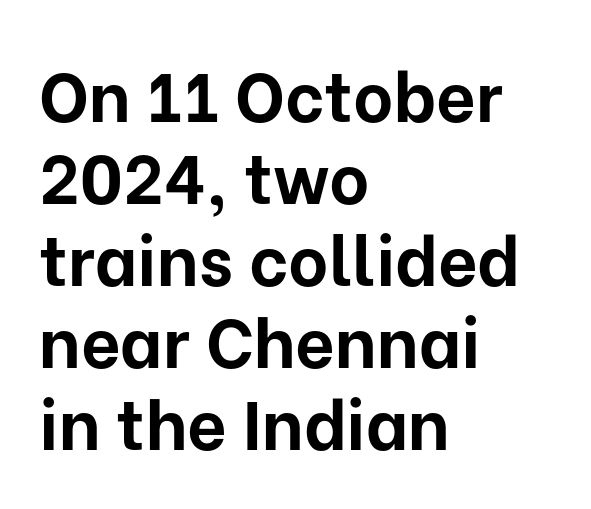
{"serif": "no", "italic": "no", "bold": "yes", "weight": "bold", "width": "normal", "stroke_contrast": "low", "x_height": "medium", "monospaced": "no", "underline": "no", "align": "left", "line_spacing_ratio": 1.19, "letter_spacing": "normal", "letter_spacing_em": 0.0, "glyph_px": 69}
